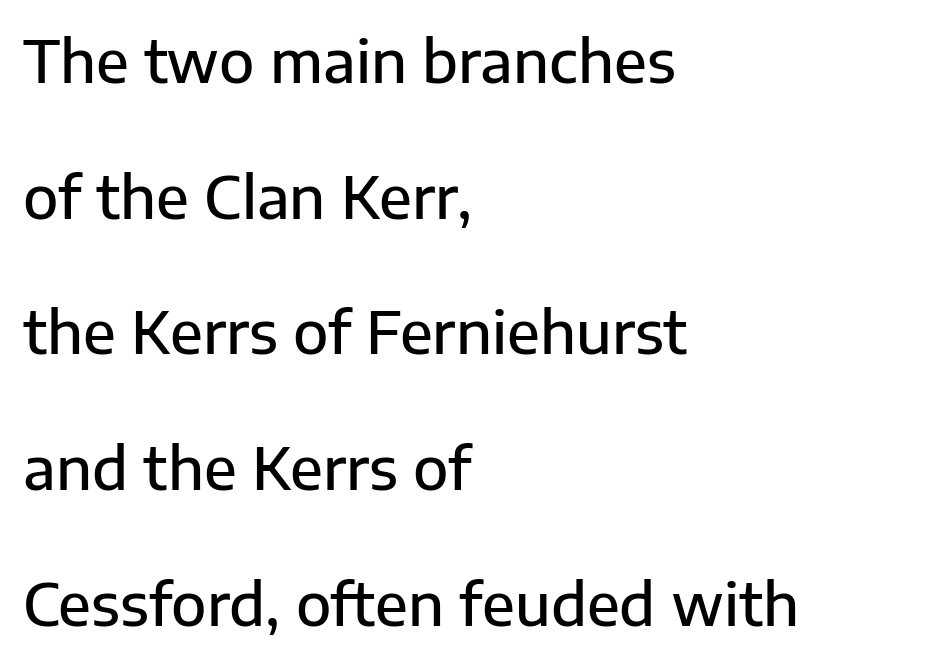
Compared with typical body copy, the letter spacing here is the same. Unlike a traditional serif, this face leaves its strokes unadorned. Here the designer chose a conventional face with non-uniform glyph widths. Upright lettering throughout. Check the space under the baseline: it is left empty. Emphasis by weight is partial: semibold.
